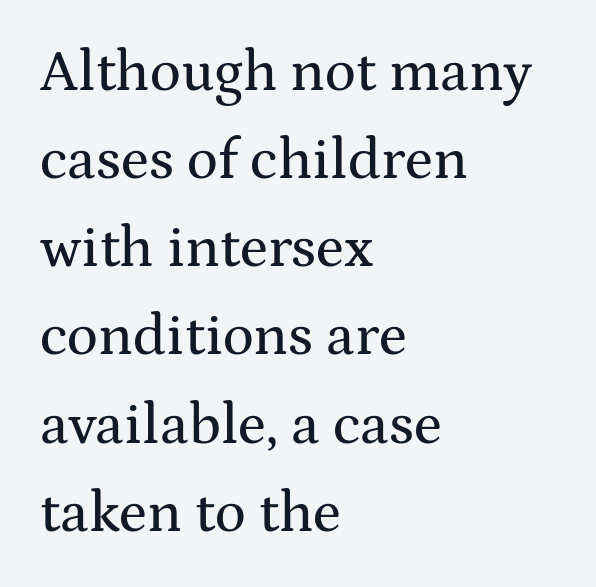
{"serif": "yes", "italic": "no", "width": "wide", "stroke_contrast": "medium", "x_height": "medium", "monospaced": "no", "underline": "no", "align": "left", "line_spacing": "normal", "line_spacing_ratio": 1.52, "letter_spacing": "normal", "letter_spacing_em": 0.0, "glyph_px": 58}
